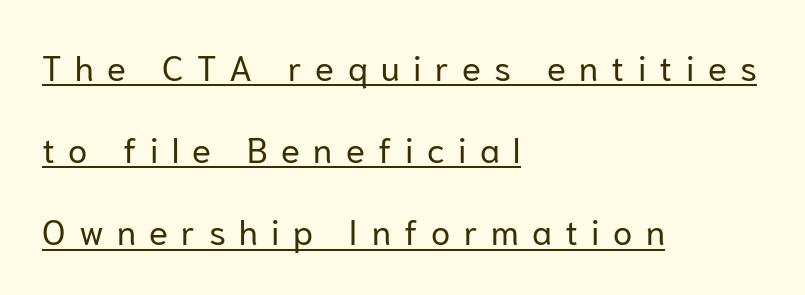
{"serif": "no", "italic": "no", "bold": "no", "weight": "regular", "width": "normal", "stroke_contrast": "low", "x_height": "medium", "monospaced": "no", "underline": "yes", "align": "left", "line_spacing": "loose", "line_spacing_ratio": 2.35, "letter_spacing": "wide", "letter_spacing_em": 0.38, "glyph_px": 35}
